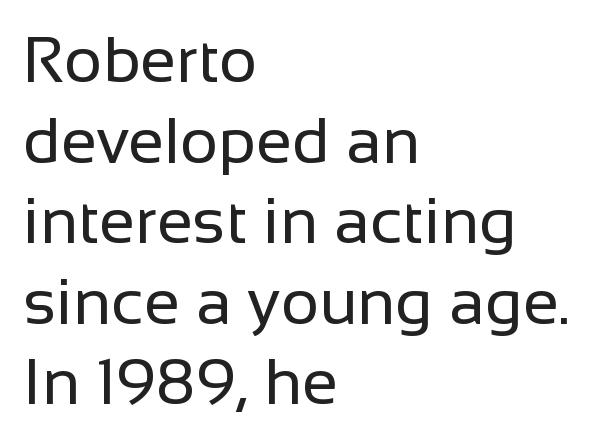
The image shows 65 px regular-weight sans-serif type, upright; set left-aligned, line spacing 1.24x, normal letter spacing, not underlined; low stroke contrast and a medium x-height.
